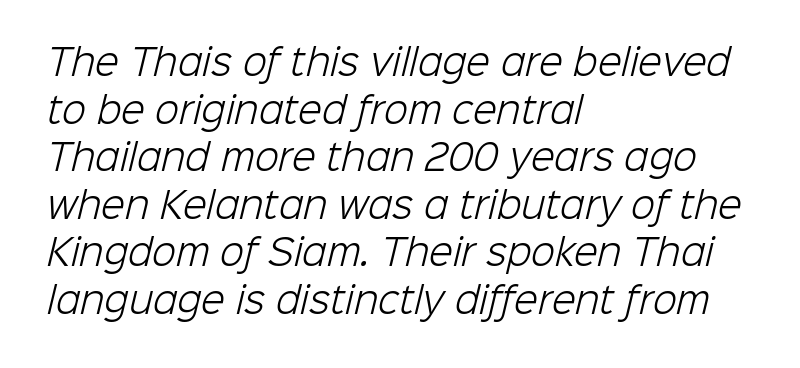
{"serif": "no", "bold": "no", "weight": "light", "width": "normal", "stroke_contrast": "low", "x_height": "medium", "monospaced": "no", "underline": "no", "align": "left", "line_spacing": "normal", "line_spacing_ratio": 1.36, "letter_spacing": "normal", "letter_spacing_em": 0.0, "glyph_px": 35}
